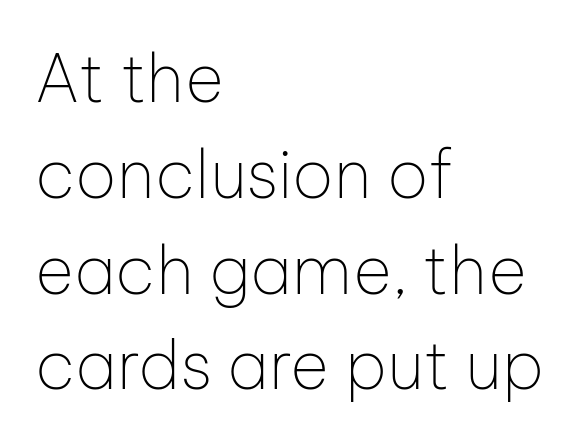
Q: Is the text bold? A: No.
Q: Is the text italic (slanted)? A: No, it is upright.
Q: Is the typeface a serif or a sans-serif typeface? A: Sans-serif.
Q: Is the text underlined? A: No.
Q: How is the paragraph aligned? A: Left-aligned.
Q: Is the spacing between letters normal or unusually wide? A: Normal.
Q: Is the spacing between lines tight, normal or loose? A: Normal.
Q: Width (condensed, normal, or wide)? A: Normal.
Q: Stroke contrast? A: Low.
Q: x-height? A: Medium.
Q: Monospaced? A: No.
